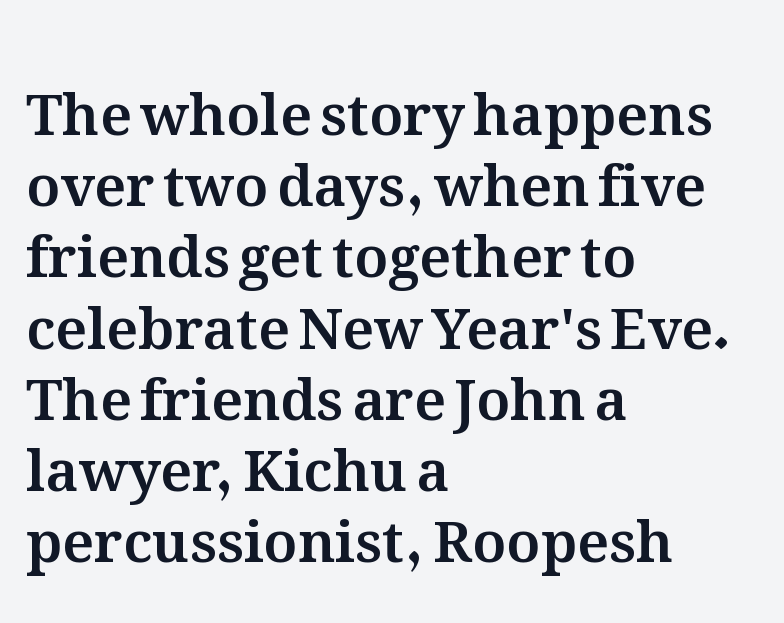
The image shows 57 px text type, upright; set left-aligned, normal line spacing (1.25x), normal letter spacing, not underlined; medium stroke contrast and a medium x-height.
